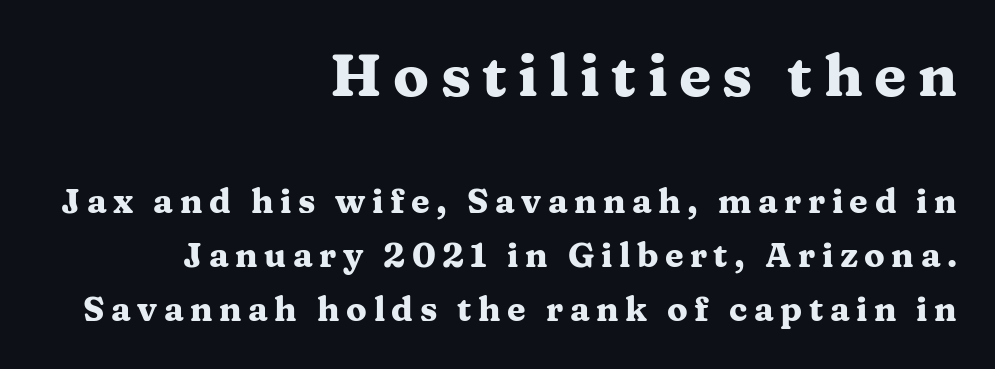
{"serif": "yes", "italic": "no", "bold": "yes", "weight": "heavy", "width": "wide", "stroke_contrast": "medium", "x_height": "medium", "monospaced": "no", "underline": "no", "align": "right", "line_spacing": "normal", "line_spacing_ratio": 1.59, "larger_block": "first", "size_ratio": 1.74, "glyph_px": 59}
